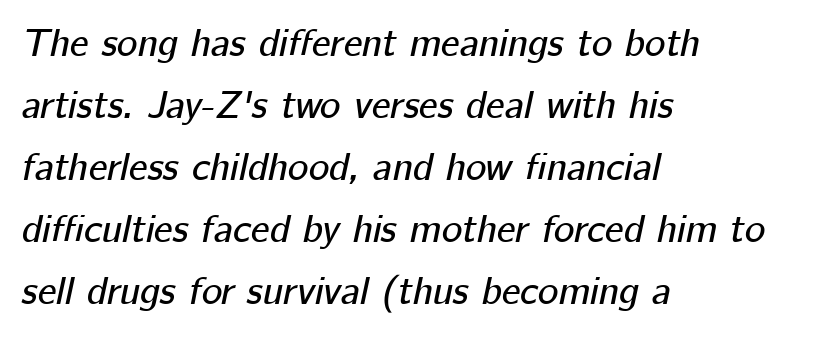
Q: Is the text italic (slanted)? A: Yes, it leans right by about 12 degrees.
Q: Is the text underlined? A: No.
Q: How is the paragraph aligned? A: Left-aligned.
Q: Is the spacing between letters normal or unusually wide? A: Normal.
Q: Is the spacing between lines tight, normal or loose? A: Normal.
Q: Width (condensed, normal, or wide)? A: Normal.
Q: Stroke contrast? A: Low.
Q: x-height? A: Medium.
Q: Monospaced? A: No.
